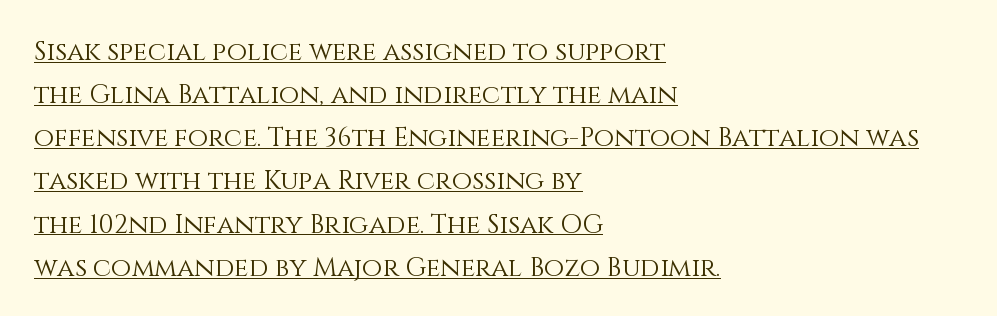
{"italic": "no", "bold": "no", "underline": "yes", "align": "left", "line_spacing": "normal", "line_spacing_ratio": 1.66, "letter_spacing": "normal", "letter_spacing_em": 0.0, "glyph_px": 26}
